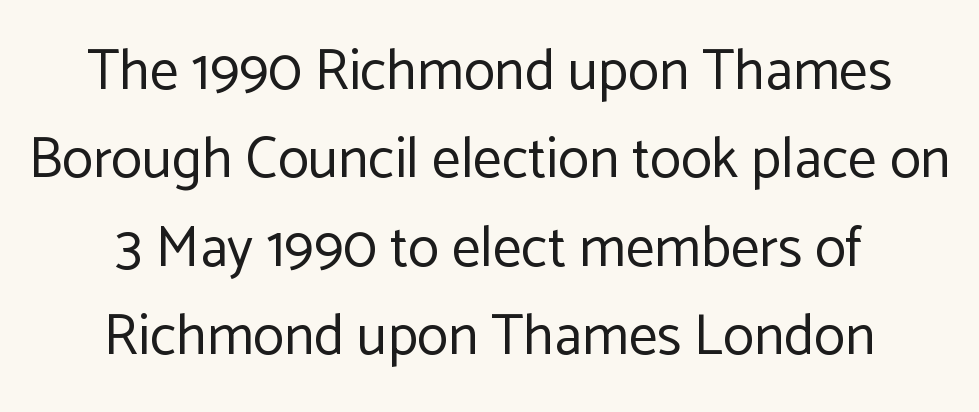
This sample uses plain, unmodified letter spacing. Note: no serifs on the glyphs. A student would call this center alignment; a typographer would say set centered. The font sits on the lighter half of the weight spectrum, regular included. Quick note: not italic, upright. The face used here is proportionally spaced, like ordinary book or web type.
